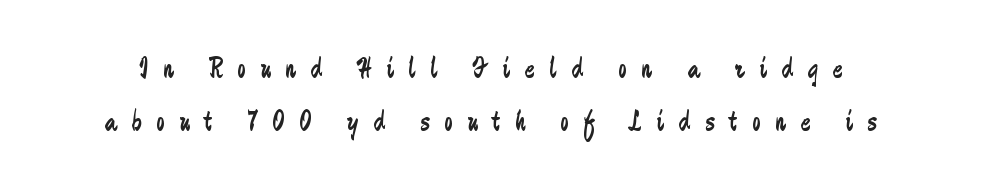
The image shows 30 px regular-weight, condensed sans-serif type; set line spacing 1.76x, unusually wide letter spacing (+0.49 em), not underlined; low stroke contrast and a medium x-height.
